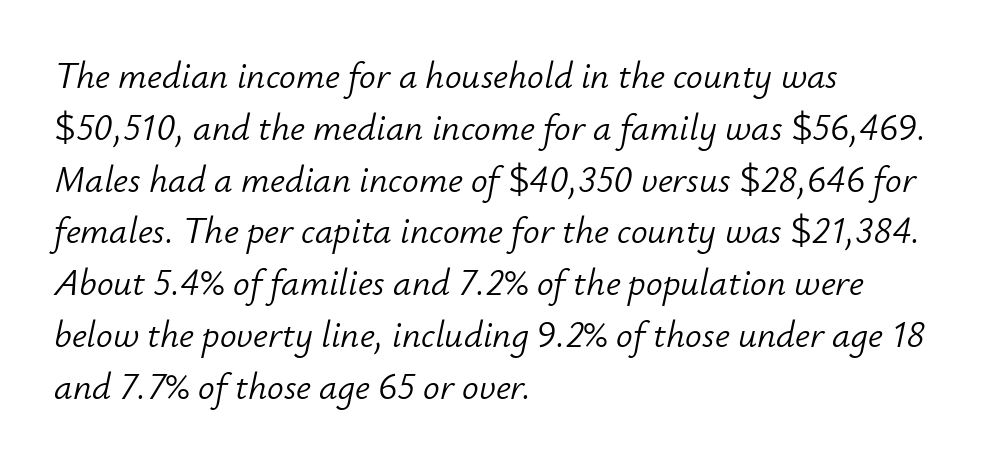
{"italic": "yes", "lean": "right", "slant_degrees": 12, "bold": "no", "weight": "light", "width": "normal", "stroke_contrast": "low", "x_height": "small", "monospaced": "no", "underline": "no", "align": "left", "line_spacing": "normal", "line_spacing_ratio": 1.4, "letter_spacing": "normal", "letter_spacing_em": 0.0, "glyph_px": 37}
